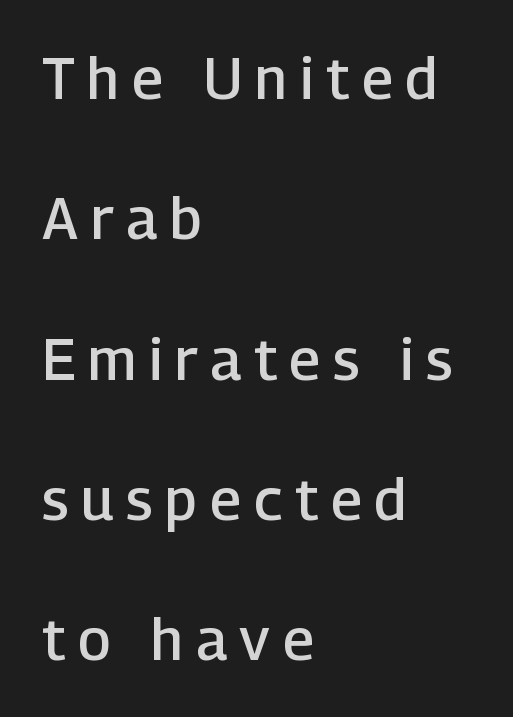
Q: Is the text bold? A: Semi-bold.
Q: Is the text italic (slanted)? A: No, it is upright.
Q: Is the typeface a serif or a sans-serif typeface? A: Sans-serif.
Q: Is the text underlined? A: No.
Q: How is the paragraph aligned? A: Left-aligned.
Q: Is the spacing between letters normal or unusually wide? A: Unusually wide.
Q: Is the spacing between lines tight, normal or loose? A: Loose.
Q: Width (condensed, normal, or wide)? A: Normal.
Q: Stroke contrast? A: Low.
Q: x-height? A: Medium.
Q: Monospaced? A: No.
